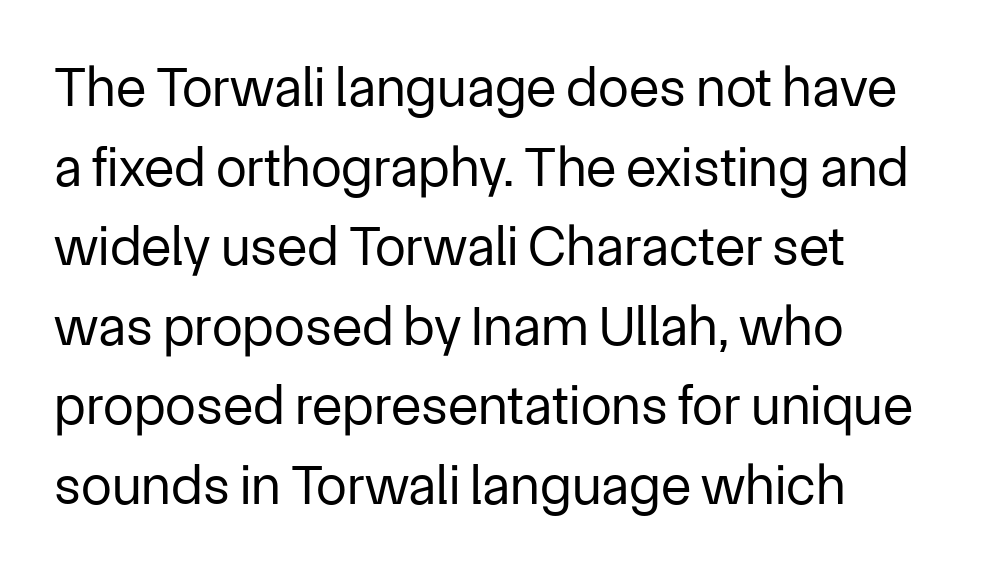
Q: Is the text bold? A: No.
Q: Is the text italic (slanted)? A: No, it is upright.
Q: Is the typeface a serif or a sans-serif typeface? A: Sans-serif.
Q: Is the text underlined? A: No.
Q: How is the paragraph aligned? A: Left-aligned.
Q: Is the spacing between letters normal or unusually wide? A: Normal.
Q: Is the spacing between lines tight, normal or loose? A: Normal.
Q: Width (condensed, normal, or wide)? A: Normal.
Q: Stroke contrast? A: Low.
Q: x-height? A: Medium.
Q: Monospaced? A: No.
